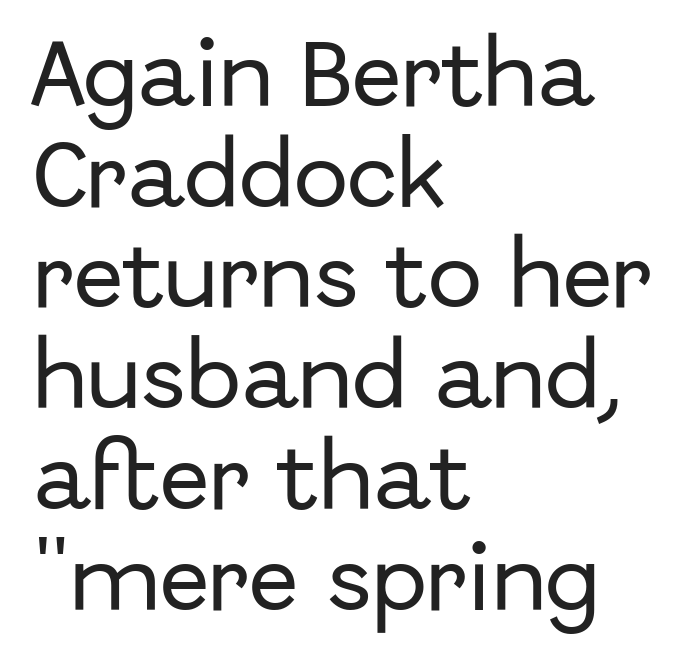
Alignment: flush left. Think of a printed novel: that variable character pitch is what you see here. Grotesque or geometric, the face here clearly has no serifs. Anything drawn beneath the words? Only blank space.
